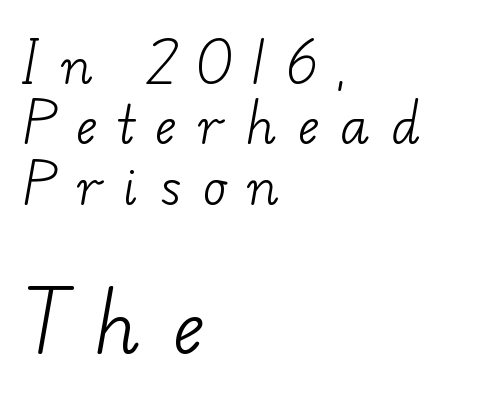
Q: Is the text bold? A: No.
Q: Is the typeface a serif or a sans-serif typeface? A: Serif.
Q: Is the text underlined? A: No.
Q: How is the paragraph aligned? A: Left-aligned.
Q: Is the spacing between letters normal or unusually wide? A: Unusually wide.
Q: Which block of text is set in a larger size, the first (top) or the second (bottom)? A: The second (bottom) one.
Q: Width (condensed, normal, or wide)? A: Wide.
Q: Stroke contrast? A: Low.
Q: x-height? A: Small.
Q: Monospaced? A: No.
